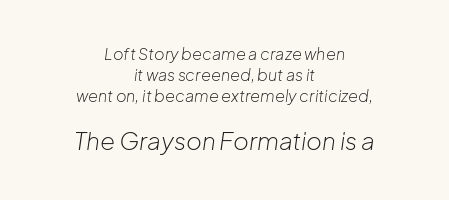
Slanted lettering throughout. A normal amount of white space separates one row of letters from the next. Where is the straight margin? There isn't one; the lines are centered. The glyphs are unaccompanied by any horizontal stroke below them. Here the glyphs are tracked normally, forming tight word shapes.
